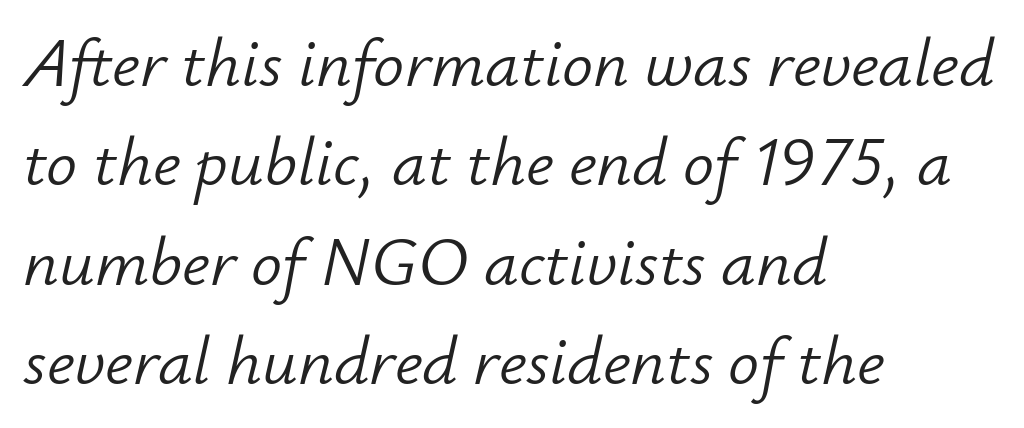
{"italic": "yes", "lean": "right", "slant_degrees": 12, "bold": "no", "weight": "light", "width": "normal", "stroke_contrast": "low", "x_height": "small", "monospaced": "no", "underline": "no", "align": "left", "line_spacing": "normal", "line_spacing_ratio": 1.44, "letter_spacing": "normal", "letter_spacing_em": 0.0, "glyph_px": 69}
